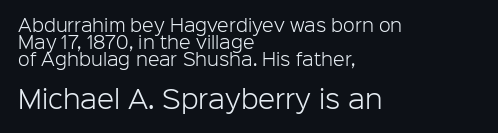
Think standard paragraph weight, or any step lighter than that. Descenders hang freely into open space. Each new line begins almost immediately beneath the previous one. This rendering uses left alignment, leaving the right contour irregular. The lettering holds an erect, upright posture throughout. Small over large — that's the arrangement of the two blocks here.
